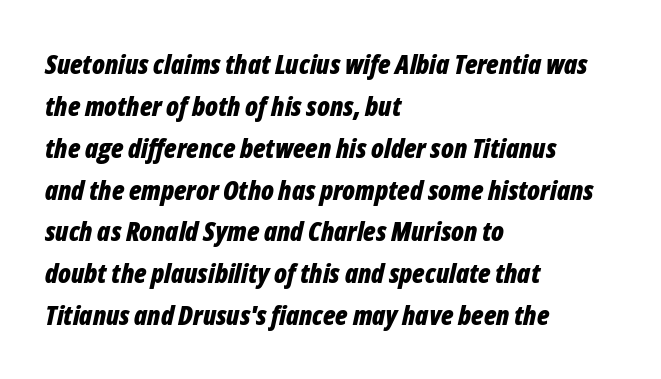
{"italic": "yes", "lean": "right", "slant_degrees": 12, "bold": "yes", "underline": "no", "align": "left", "line_spacing": "normal", "line_spacing_ratio": 1.55, "letter_spacing": "normal", "letter_spacing_em": 0.0, "glyph_px": 27}
